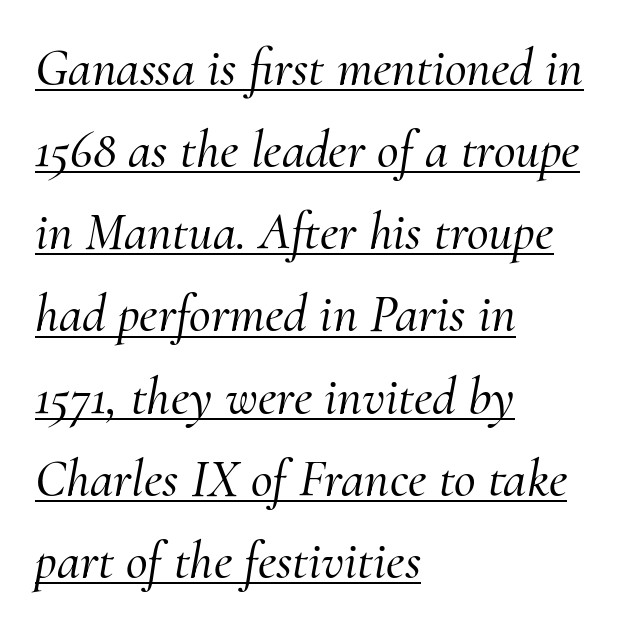
{"serif": "yes", "italic": "yes", "lean": "right", "slant_degrees": 10, "width": "normal", "stroke_contrast": "medium", "x_height": "small", "monospaced": "no", "underline": "yes", "align": "left", "line_spacing": "normal", "line_spacing_ratio": 1.55, "letter_spacing": "normal", "letter_spacing_em": 0.0, "glyph_px": 53}
